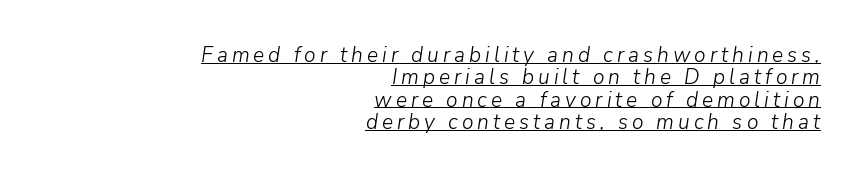
{"italic": "yes", "lean": "right", "slant_degrees": 9, "bold": "no", "underline": "yes", "align": "right", "line_spacing": "tight", "line_spacing_ratio": 1.06, "glyph_px": 21}
